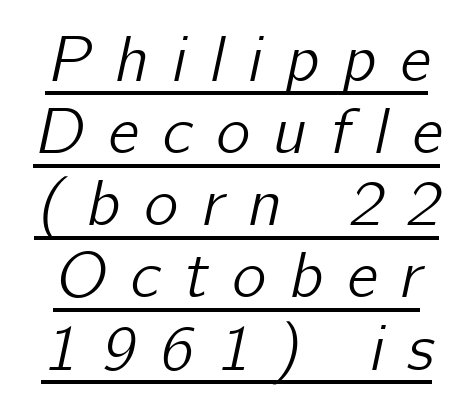
Q: Is the text italic (slanted)? A: Yes, it leans right by about 12 degrees.
Q: Is the text underlined? A: Yes.
Q: Is the spacing between letters normal or unusually wide? A: Unusually wide.
Q: Is the spacing between lines tight, normal or loose? A: Tight.
Q: Width (condensed, normal, or wide)? A: Normal.
Q: Stroke contrast? A: Low.
Q: x-height? A: Medium.
Q: Monospaced? A: No.
